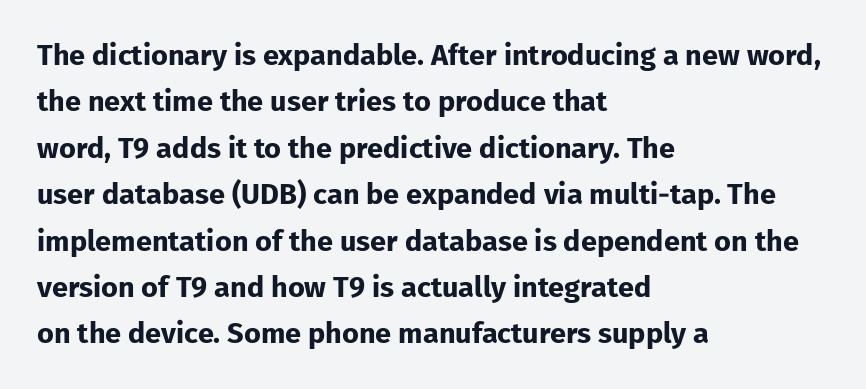
{"serif": "no", "italic": "no", "bold": "yes", "weight": "bold", "width": "normal", "stroke_contrast": "low", "x_height": "medium", "monospaced": "no", "underline": "no", "align": "left", "line_spacing": "normal", "line_spacing_ratio": 1.6, "letter_spacing": "normal", "letter_spacing_em": 0.0, "glyph_px": 29}
